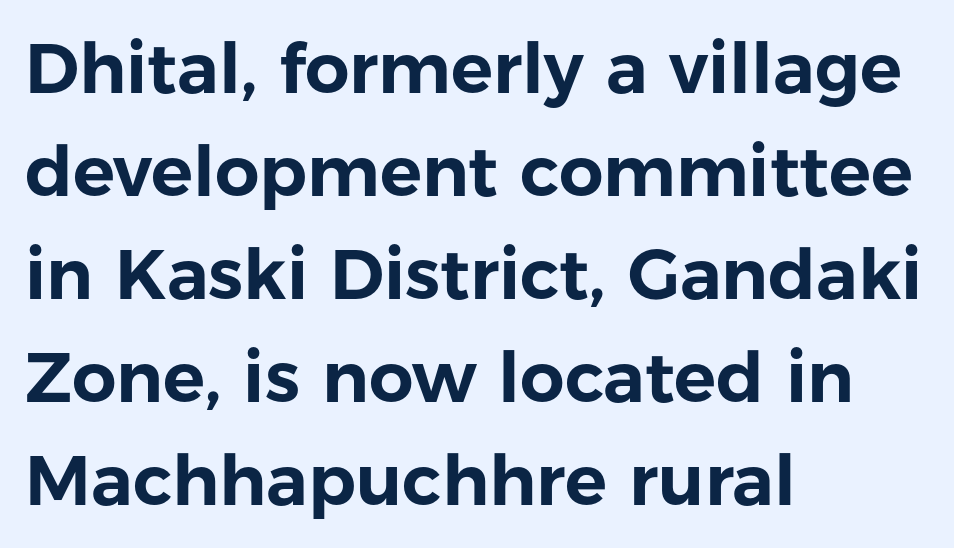
{"serif": "no", "italic": "no", "width": "normal", "stroke_contrast": "low", "x_height": "medium", "monospaced": "no", "underline": "no", "align": "left", "line_spacing": "normal", "line_spacing_ratio": 1.47, "letter_spacing": "normal", "letter_spacing_em": 0.0, "glyph_px": 70}
